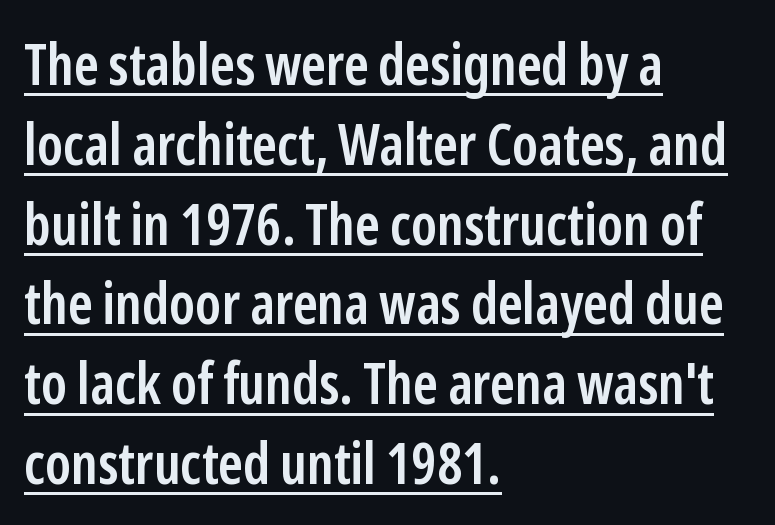
The image shows 57 px semibold, condensed sans-serif type, upright; set left-aligned, normal line spacing (1.4x), normal letter spacing, underlined; low stroke contrast and a medium x-height.
